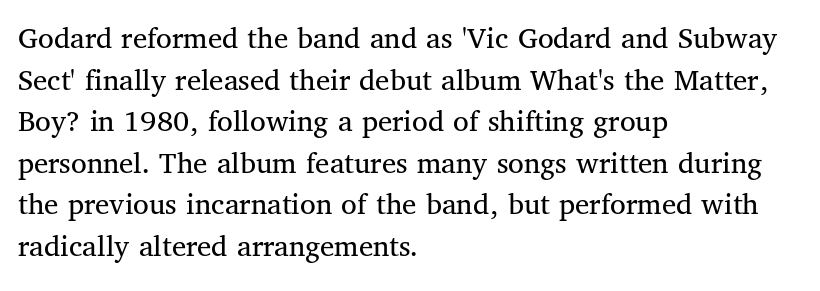
Q: Is the text bold? A: No.
Q: Is the text italic (slanted)? A: No, it is upright.
Q: Is the typeface a serif or a sans-serif typeface? A: Serif.
Q: Is the text underlined? A: No.
Q: How is the paragraph aligned? A: Left-aligned.
Q: Is the spacing between letters normal or unusually wide? A: Normal.
Q: Is the spacing between lines tight, normal or loose? A: Normal.
Q: Width (condensed, normal, or wide)? A: Normal.
Q: Stroke contrast? A: Medium.
Q: x-height? A: Medium.
Q: Monospaced? A: No.
